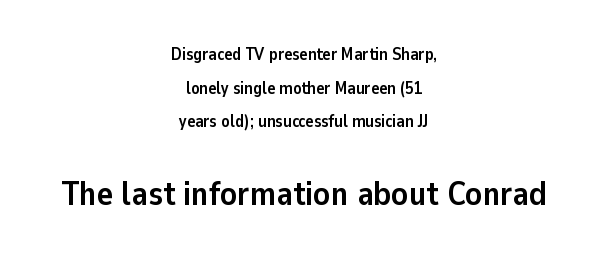
Q: Is the text bold? A: Yes.
Q: Is the text italic (slanted)? A: No, it is upright.
Q: Is the typeface a serif or a sans-serif typeface? A: Sans-serif.
Q: Is the text underlined? A: No.
Q: How is the paragraph aligned? A: Centered.
Q: Is the spacing between letters normal or unusually wide? A: Normal.
Q: Is the spacing between lines tight, normal or loose? A: Loose.
Q: Which block of text is set in a larger size, the first (top) or the second (bottom)? A: The second (bottom) one.
Q: Width (condensed, normal, or wide)? A: Normal.
Q: Stroke contrast? A: Low.
Q: x-height? A: Medium.
Q: Monospaced? A: No.
